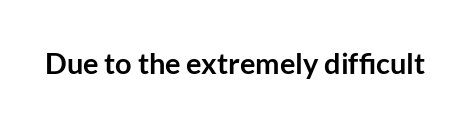
Q: Is the text bold? A: Yes.
Q: Is the text italic (slanted)? A: No, it is upright.
Q: Is the typeface a serif or a sans-serif typeface? A: Sans-serif.
Q: Is the text underlined? A: No.
Q: Is the spacing between letters normal or unusually wide? A: Normal.
Q: Width (condensed, normal, or wide)? A: Normal.
Q: Stroke contrast? A: Low.
Q: x-height? A: Medium.
Q: Monospaced? A: No.
